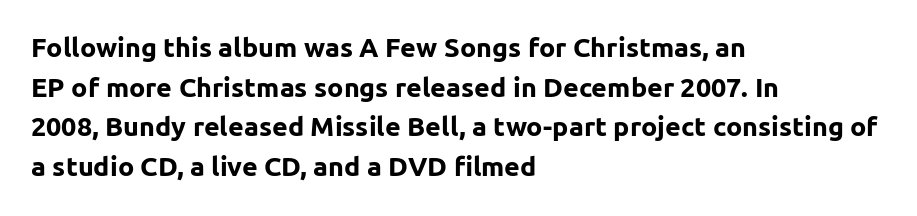
The image shows 27 px bold type, upright; set left-aligned, normal line spacing (1.47x), normal letter spacing, not underlined.
